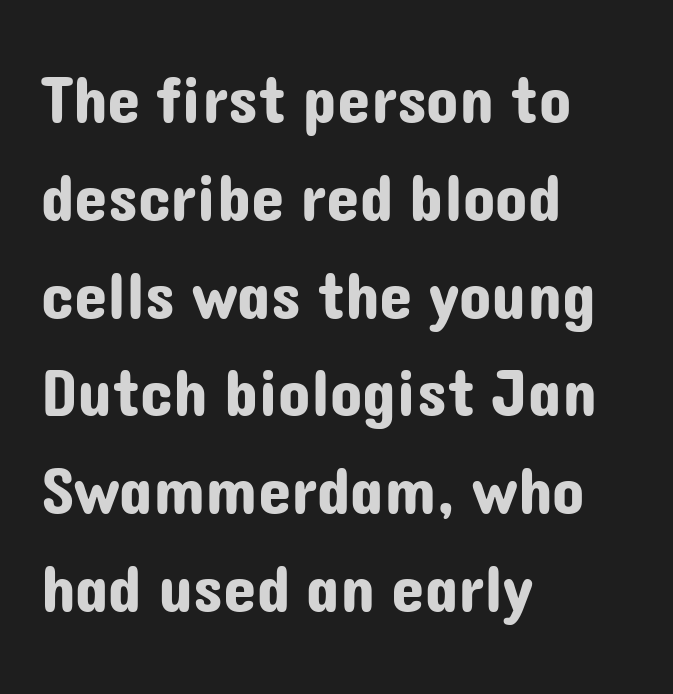
Q: Is the text italic (slanted)? A: No, it is upright.
Q: Is the typeface a serif or a sans-serif typeface? A: Sans-serif.
Q: Is the text underlined? A: No.
Q: How is the paragraph aligned? A: Left-aligned.
Q: Is the spacing between letters normal or unusually wide? A: Normal.
Q: Is the spacing between lines tight, normal or loose? A: Normal.
Q: Width (condensed, normal, or wide)? A: Normal.
Q: Stroke contrast? A: Low.
Q: x-height? A: Medium.
Q: Monospaced? A: No.
